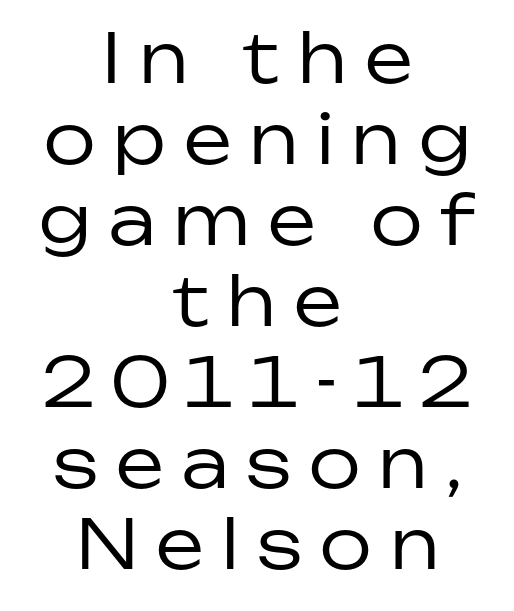
Q: Is the text bold? A: No.
Q: Is the text italic (slanted)? A: No, it is upright.
Q: Is the typeface a serif or a sans-serif typeface? A: Sans-serif.
Q: Is the text underlined? A: No.
Q: How is the paragraph aligned? A: Centered.
Q: Is the spacing between letters normal or unusually wide? A: Unusually wide.
Q: Width (condensed, normal, or wide)? A: Normal.
Q: Stroke contrast? A: Low.
Q: x-height? A: Medium.
Q: Monospaced? A: No.
